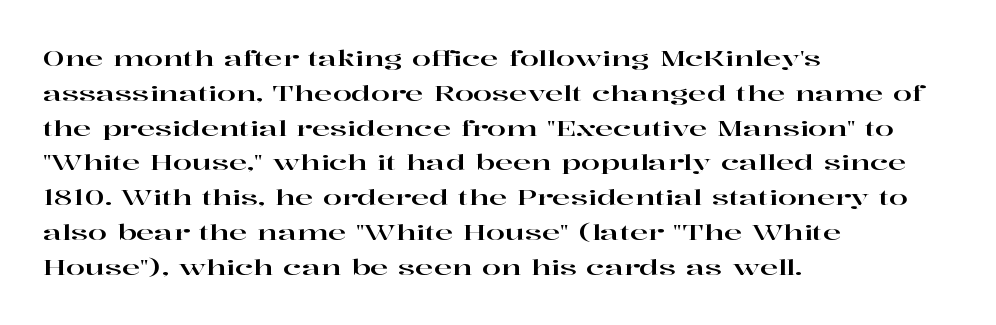
The image shows 22 px text type, upright; set left-aligned, normal line spacing (1.58x), normal letter spacing, not underlined.
